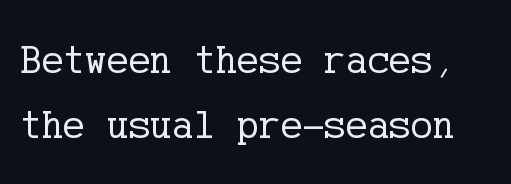
{"serif": "yes", "italic": "no", "bold": "no", "weight": "regular", "width": "normal", "stroke_contrast": "low", "x_height": "medium", "underline": "no", "line_spacing": "normal", "line_spacing_ratio": 1.59, "letter_spacing": "normal", "letter_spacing_em": 0.0, "glyph_px": 41}
